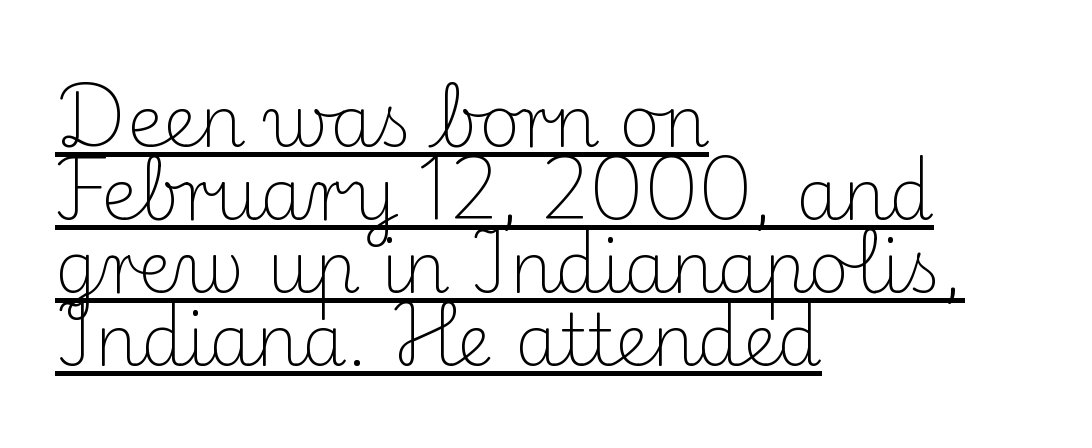
{"serif": "yes", "italic": "no", "bold": "no", "weight": "light", "width": "normal", "stroke_contrast": "medium", "x_height": "small", "monospaced": "no", "underline": "yes", "align": "left", "line_spacing": "tight", "line_spacing_ratio": 1.03, "letter_spacing": "normal", "letter_spacing_em": 0.0, "glyph_px": 71}
